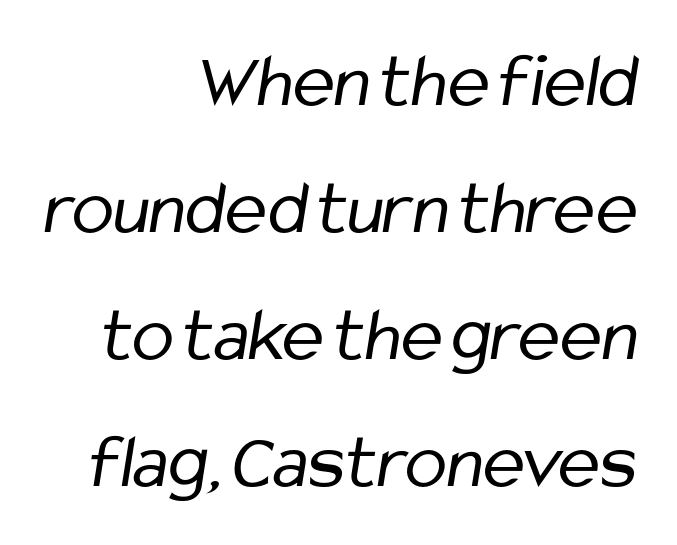
The image shows 78 px regular-weight, condensed sans-serif type; set right-aligned, normal line spacing (1.63x), normal letter spacing, not underlined; low stroke contrast and a medium x-height.
